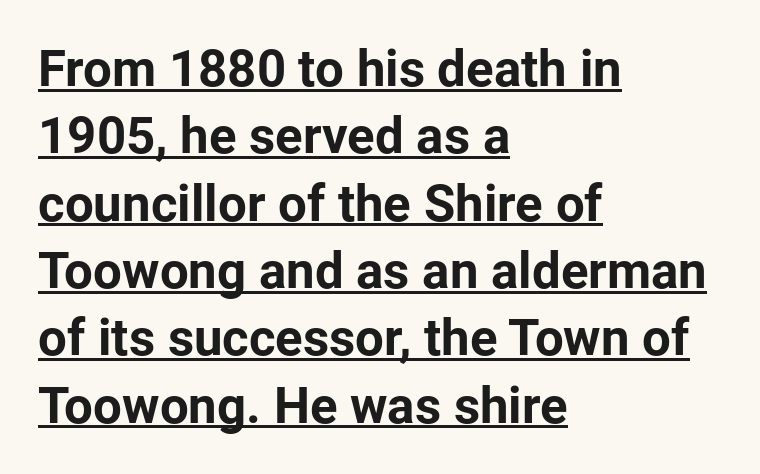
Q: Is the text bold? A: Yes.
Q: Is the text italic (slanted)? A: No, it is upright.
Q: Is the typeface a serif or a sans-serif typeface? A: Sans-serif.
Q: Is the text underlined? A: Yes.
Q: How is the paragraph aligned? A: Left-aligned.
Q: Is the spacing between letters normal or unusually wide? A: Normal.
Q: Is the spacing between lines tight, normal or loose? A: Normal.
Q: Width (condensed, normal, or wide)? A: Normal.
Q: Stroke contrast? A: Low.
Q: x-height? A: Medium.
Q: Monospaced? A: No.
